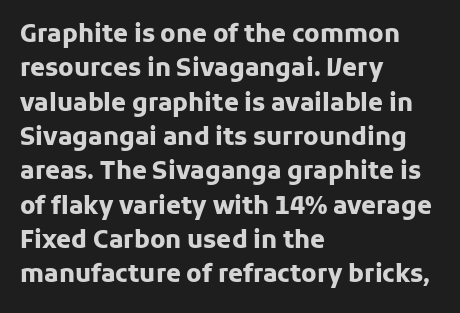
Q: Is the text bold? A: Yes.
Q: Is the text italic (slanted)? A: No, it is upright.
Q: Is the text underlined? A: No.
Q: How is the paragraph aligned? A: Left-aligned.
Q: Is the spacing between letters normal or unusually wide? A: Normal.
Q: Is the spacing between lines tight, normal or loose? A: Normal.
